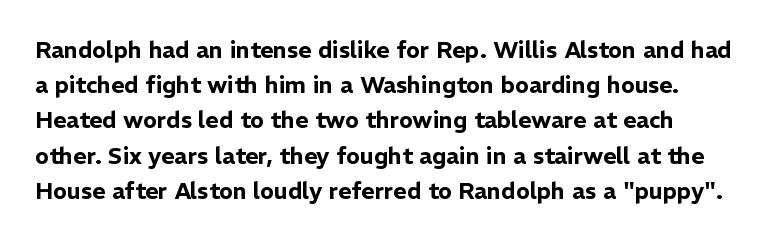
{"italic": "no", "underline": "no", "line_spacing": "normal", "line_spacing_ratio": 1.53, "letter_spacing": "normal", "letter_spacing_em": 0.0, "glyph_px": 23}
